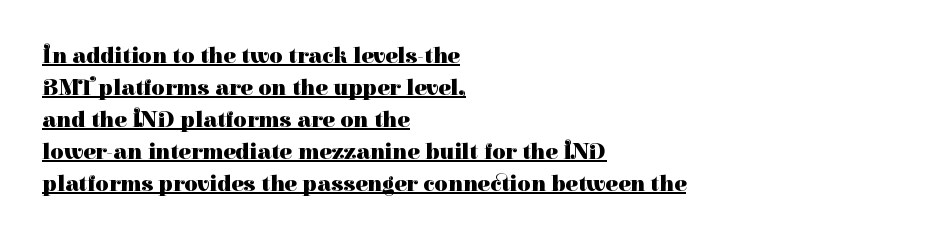
The image shows 23 px bold type, upright; set left-aligned, normal line spacing (1.39x), normal letter spacing, underlined.
